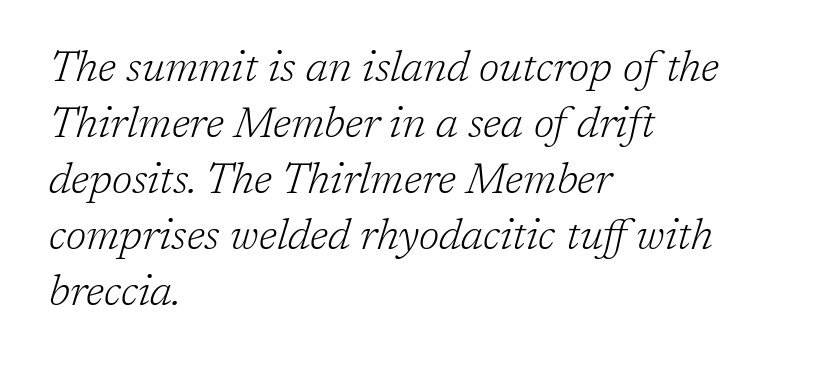
The image shows 43 px light serif type, italic (leaning right); set left-aligned, normal line spacing (1.3x), normal letter spacing, not underlined; low stroke contrast and a medium x-height.
